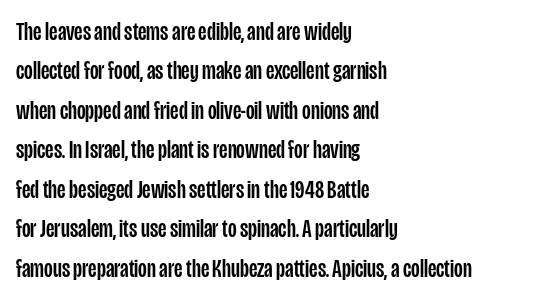
The image shows 25 px text type, upright; set left-aligned, normal line spacing (1.58x), normal letter spacing, not underlined.
